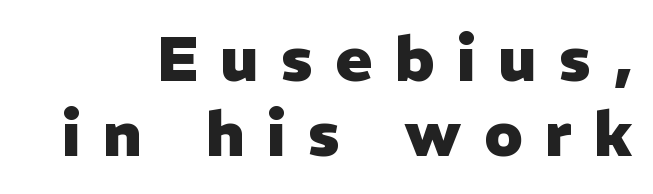
Q: Is the text bold? A: Yes.
Q: Is the text italic (slanted)? A: No, it is upright.
Q: Is the typeface a serif or a sans-serif typeface? A: Sans-serif.
Q: Is the text underlined? A: No.
Q: Is the spacing between letters normal or unusually wide? A: Unusually wide.
Q: Width (condensed, normal, or wide)? A: Normal.
Q: Stroke contrast? A: Low.
Q: x-height? A: Medium.
Q: Monospaced? A: No.
